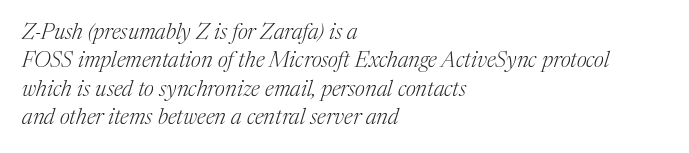
{"italic": "yes", "lean": "right", "slant_degrees": 17, "bold": "no", "underline": "no", "align": "left", "line_spacing": "normal", "line_spacing_ratio": 1.29, "letter_spacing": "normal", "letter_spacing_em": 0.0, "glyph_px": 22}
